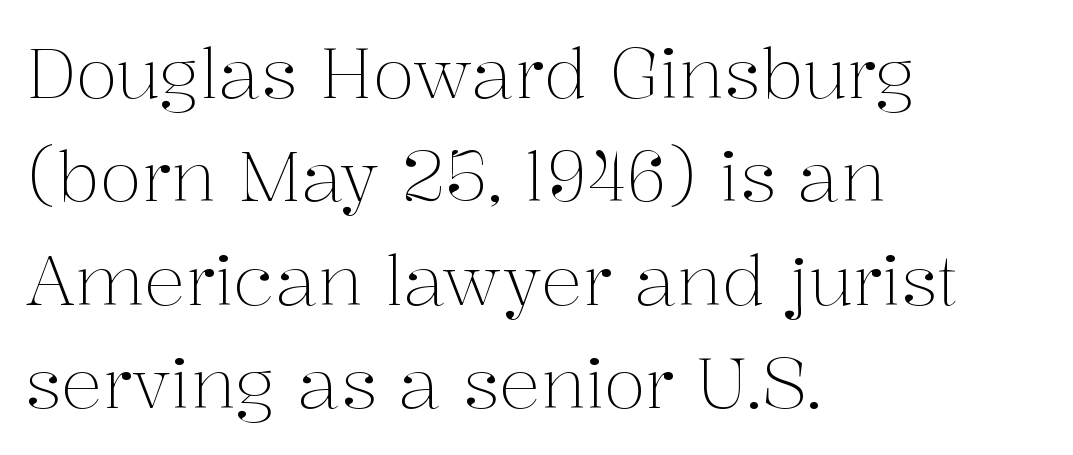
The strip under each line holds only bare page. Default kerning and tracking; the words read as compact shapes. Note: serifs present on the glyphs. Weight class: somewhere from thin through regular.
